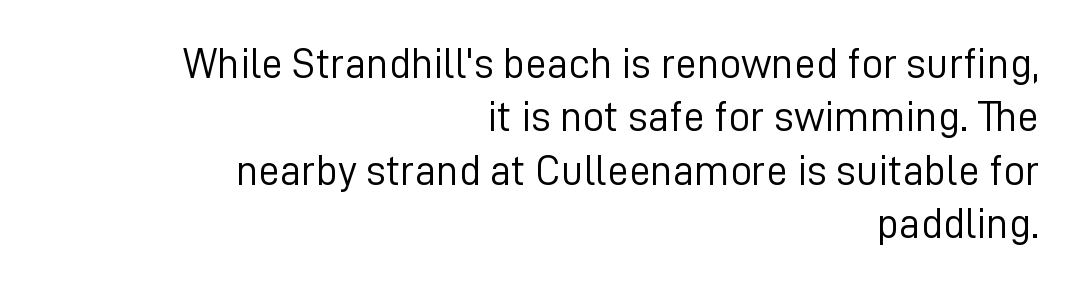
The image shows 43 px light sans-serif type, upright; set right-aligned, line spacing 1.24x, normal letter spacing, not underlined; low stroke contrast and a medium x-height.
